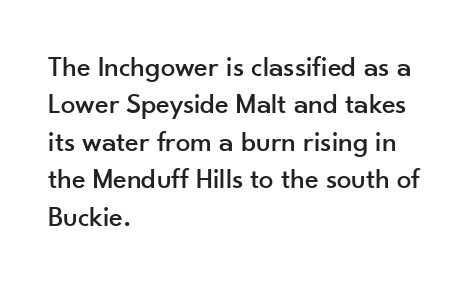
Q: Is the text italic (slanted)? A: No, it is upright.
Q: Is the typeface a serif or a sans-serif typeface? A: Sans-serif.
Q: Is the text underlined? A: No.
Q: How is the paragraph aligned? A: Left-aligned.
Q: Is the spacing between letters normal or unusually wide? A: Normal.
Q: Is the spacing between lines tight, normal or loose? A: Normal.
Q: Width (condensed, normal, or wide)? A: Normal.
Q: Stroke contrast? A: Low.
Q: x-height? A: Small.
Q: Monospaced? A: No.
